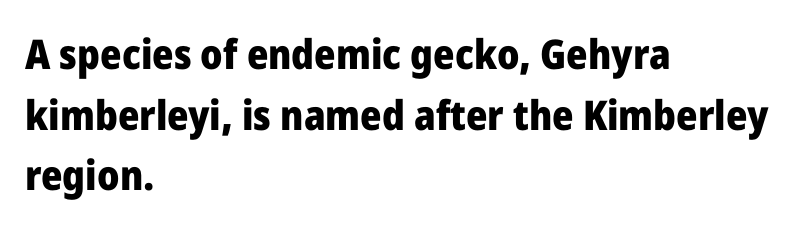
The rendering uses a bold face; every stroke is thick and dark. Proportional: the letters do not fall into vertical columns. The tracking reads as untouched default to a designer's eye. Compared with a centered layout, this one pins lines to the left instead. Serifs: no, the terminals of the letterforms are clean.
